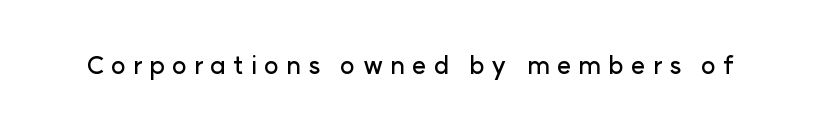
{"italic": "no", "underline": "no", "letter_spacing": "wide", "letter_spacing_em": 0.28, "glyph_px": 25}
